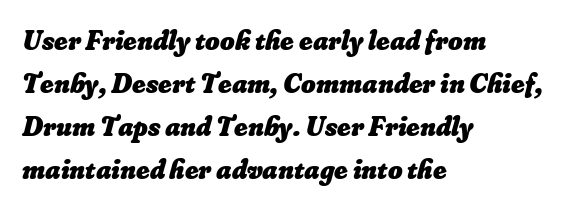
The image shows 28 px heavy type; set left-aligned, normal line spacing (1.54x), normal letter spacing, not underlined; low stroke contrast and a small x-height.
